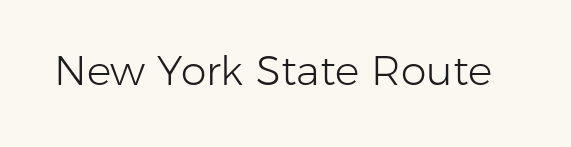
The image shows 41 px light sans-serif type, upright; set normal letter spacing, not underlined; low stroke contrast and a medium x-height.
